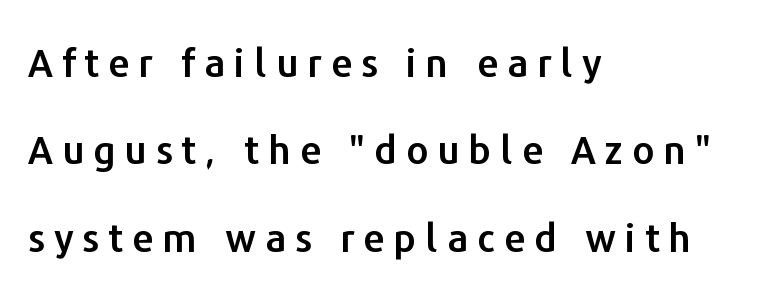
The image shows 39 px sans-serif type, upright; set left-aligned, loose line spacing (2.24x), unusually wide letter spacing (+0.23 em), not underlined; low stroke contrast and a medium x-height.
